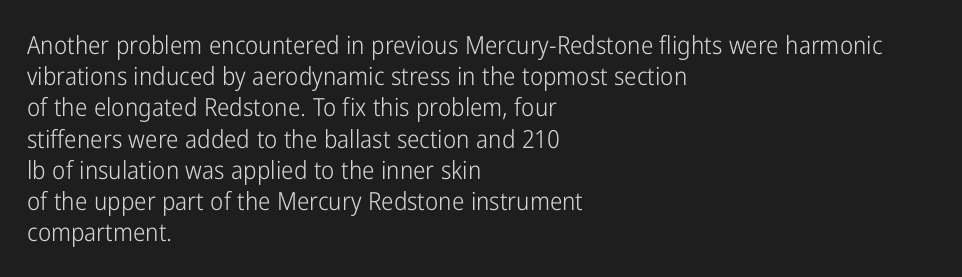
Spacing between characters is what you'd get straight out of the box. Ordinary non-slanted type is in use. The compositor pushed each line to the left boundary. Rows of type keep a routine distance in the vertical direction.
